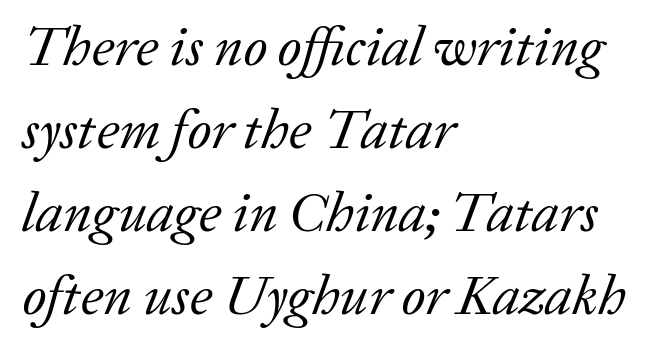
{"serif": "yes", "italic": "yes", "lean": "right", "slant_degrees": 20, "bold": "no", "weight": "regular", "width": "normal", "stroke_contrast": "low", "x_height": "medium", "monospaced": "no", "underline": "no", "align": "left", "line_spacing": "normal", "line_spacing_ratio": 1.48, "letter_spacing": "normal", "letter_spacing_em": 0.0, "glyph_px": 56}
